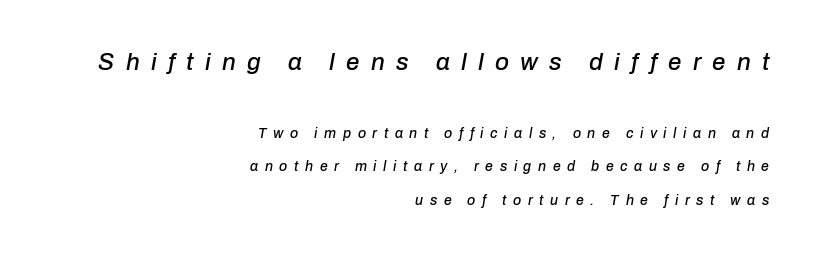
Horizontally, the lines are justified to the trailing edge only. Decoration check: the copy has no underline. Visually, the top section dominates because its glyphs are scaled up. It's the slanting kind of type. The tracking jumps out immediately: characters are airy and widely separated. What's the leading like? Stretched, with rows far apart.
